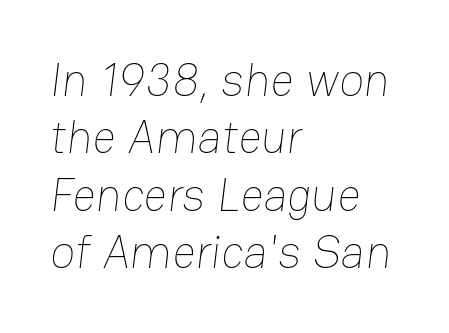
{"bold": "no", "weight": "thin", "width": "normal", "stroke_contrast": "low", "x_height": "medium", "monospaced": "no", "underline": "no", "align": "left", "line_spacing": "normal", "line_spacing_ratio": 1.25, "letter_spacing": "normal", "letter_spacing_em": 0.0, "glyph_px": 46}
